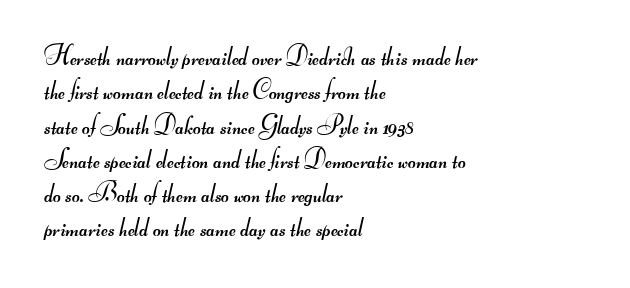
Q: Is the text bold? A: No.
Q: Is the text underlined? A: No.
Q: How is the paragraph aligned? A: Left-aligned.
Q: Is the spacing between letters normal or unusually wide? A: Normal.
Q: Is the spacing between lines tight, normal or loose? A: Normal.
